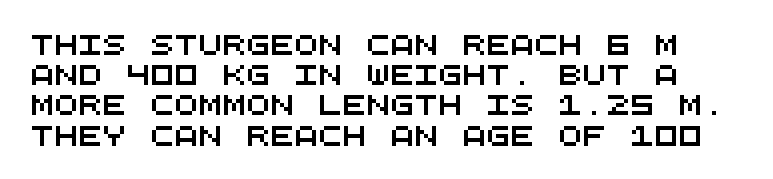
The image shows 20 px text type; set normal line spacing (1.51x), normal letter spacing, not underlined.
